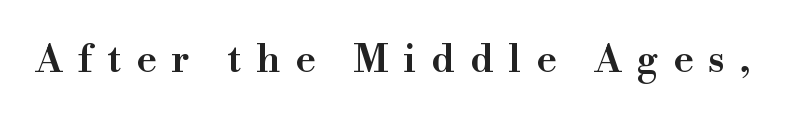
Q: Is the text bold? A: Semi-bold.
Q: Is the text italic (slanted)? A: No, it is upright.
Q: Is the typeface a serif or a sans-serif typeface? A: Serif.
Q: Is the text underlined? A: No.
Q: Is the spacing between letters normal or unusually wide? A: Unusually wide.
Q: Width (condensed, normal, or wide)? A: Normal.
Q: Stroke contrast? A: High.
Q: x-height? A: Small.
Q: Monospaced? A: No.
